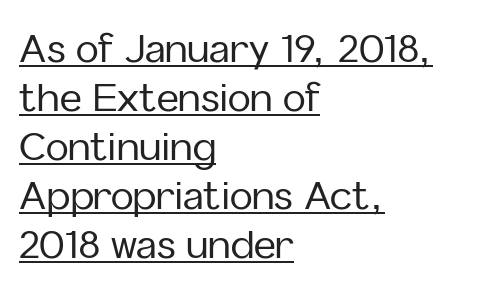
Q: Is the text italic (slanted)? A: No, it is upright.
Q: Is the typeface a serif or a sans-serif typeface? A: Sans-serif.
Q: Is the text underlined? A: Yes.
Q: How is the paragraph aligned? A: Left-aligned.
Q: Is the spacing between letters normal or unusually wide? A: Normal.
Q: Is the spacing between lines tight, normal or loose? A: Normal.
Q: Width (condensed, normal, or wide)? A: Normal.
Q: Stroke contrast? A: Low.
Q: x-height? A: Medium.
Q: Monospaced? A: No.
